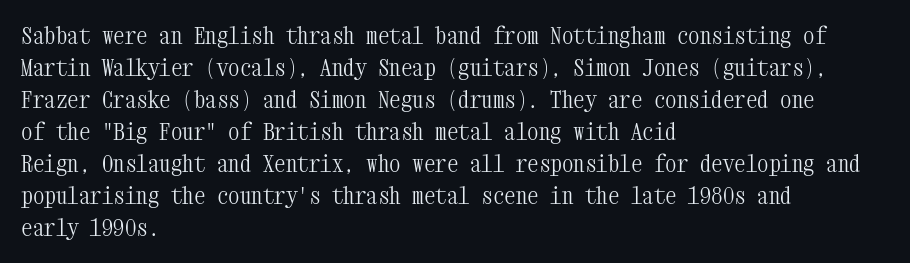
The image shows 23 px text type, upright; set left-aligned, normal line spacing (1.39x), normal letter spacing, not underlined.
